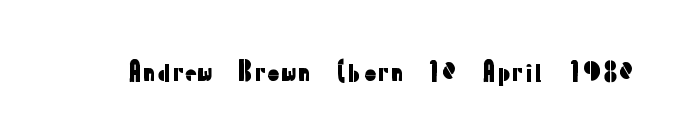
Q: Is the text italic (slanted)? A: No, it is upright.
Q: Is the text underlined? A: No.
Q: Is the spacing between letters normal or unusually wide? A: Normal.
